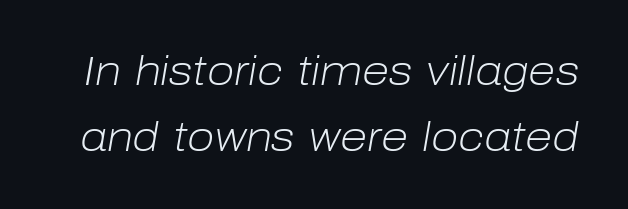
{"italic": "yes", "lean": "right", "slant_degrees": 10, "bold": "no", "weight": "light", "width": "normal", "stroke_contrast": "low", "x_height": "medium", "monospaced": "no", "underline": "no", "line_spacing": "normal", "line_spacing_ratio": 1.64, "letter_spacing": "normal", "letter_spacing_em": 0.0, "glyph_px": 40}
